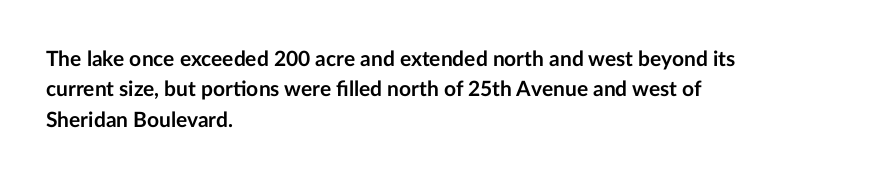
The image shows 21 px bold type, upright; set left-aligned, normal line spacing (1.45x), normal letter spacing, not underlined.
